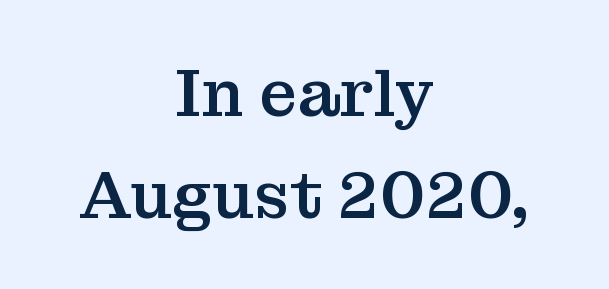
{"serif": "yes", "italic": "no", "width": "normal", "stroke_contrast": "medium", "x_height": "medium", "monospaced": "no", "underline": "no", "align": "center", "line_spacing": "normal", "line_spacing_ratio": 1.54, "letter_spacing": "normal", "letter_spacing_em": 0.0, "glyph_px": 66}
